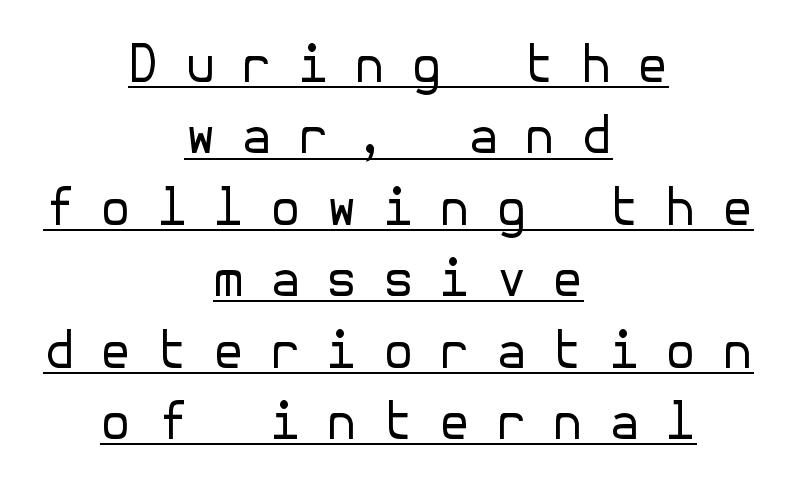
A typesetter would call this leading conventional body-copy spacing. A typesetter would label this face a sans. The rendering inserts visible extra space after every character. These lines are centered, leaving both edges ragged. The passage shown is underscored from start to finish.
